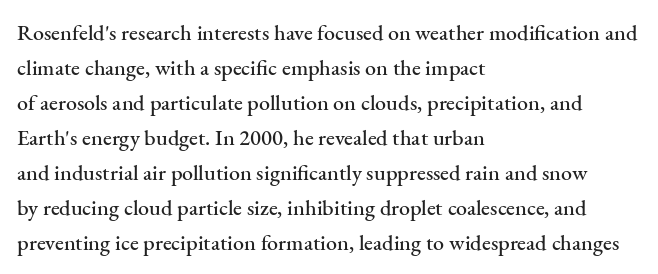
{"italic": "no", "underline": "no", "align": "left", "line_spacing": "normal", "line_spacing_ratio": 1.59, "letter_spacing": "normal", "letter_spacing_em": 0.0, "glyph_px": 22}
